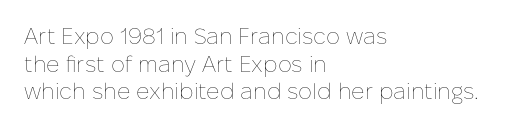
The image shows 22 px text type, upright; set left-aligned, normal line spacing (1.26x), normal letter spacing, not underlined.
